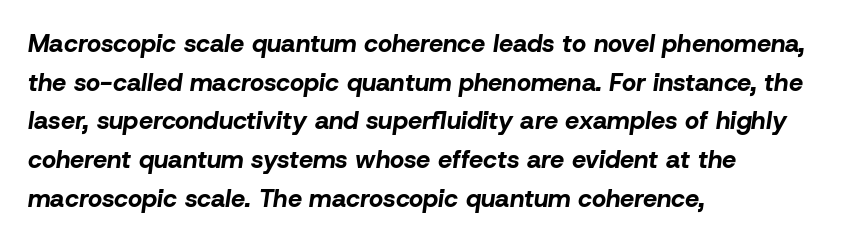
Is the letter spacing exaggerated? No — it looks like the ordinary default. Set as a true bold cut, around the 700 mark. One-word summary of the alignment: left. Underline: absent. The letters are slanted; this is an italic face. Evenly set lines give the paragraph a standard silhouette.
